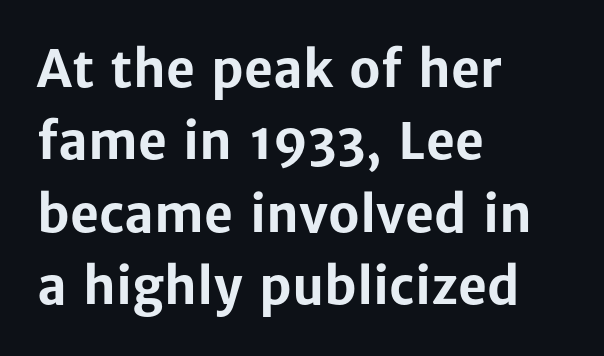
The image shows 50 px bold sans-serif type, upright; set left-aligned, normal line spacing (1.45x), normal letter spacing, not underlined; low stroke contrast and a medium x-height.
